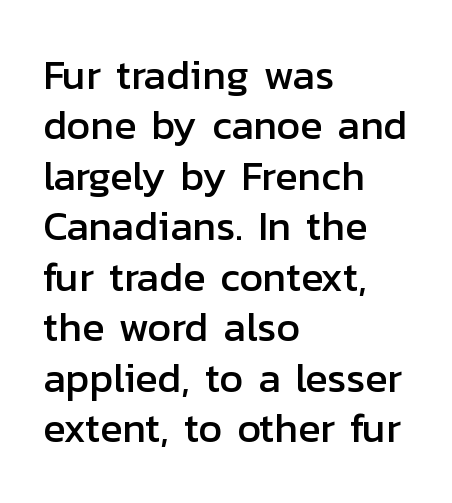
Q: Is the text italic (slanted)? A: No, it is upright.
Q: Is the typeface a serif or a sans-serif typeface? A: Sans-serif.
Q: Is the text underlined? A: No.
Q: How is the paragraph aligned? A: Left-aligned.
Q: Is the spacing between letters normal or unusually wide? A: Normal.
Q: Width (condensed, normal, or wide)? A: Normal.
Q: Stroke contrast? A: Low.
Q: x-height? A: Medium.
Q: Monospaced? A: No.
